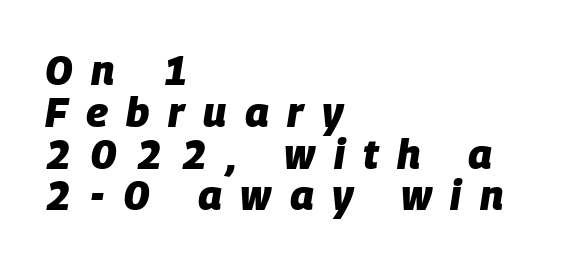
The image shows 41 px heavy type, italic (leaning right); set left-aligned, tight line spacing (1.02x), unusually wide letter spacing (+0.45 em), not underlined; low stroke contrast and a large x-height.
